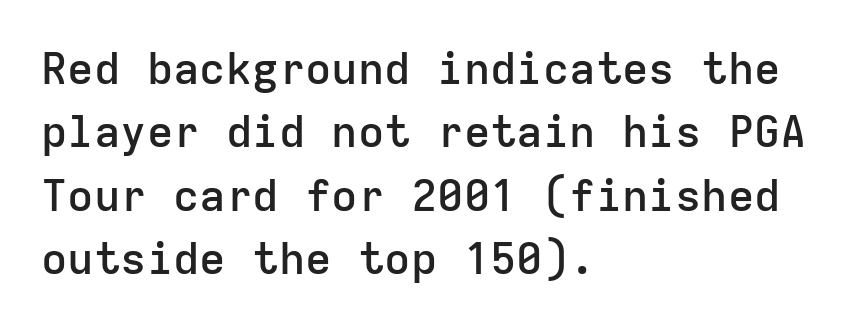
The image shows 44 px semibold sans-serif type, upright, monospaced; set left-aligned, normal line spacing (1.44x), normal letter spacing, not underlined; low stroke contrast and a medium x-height.
